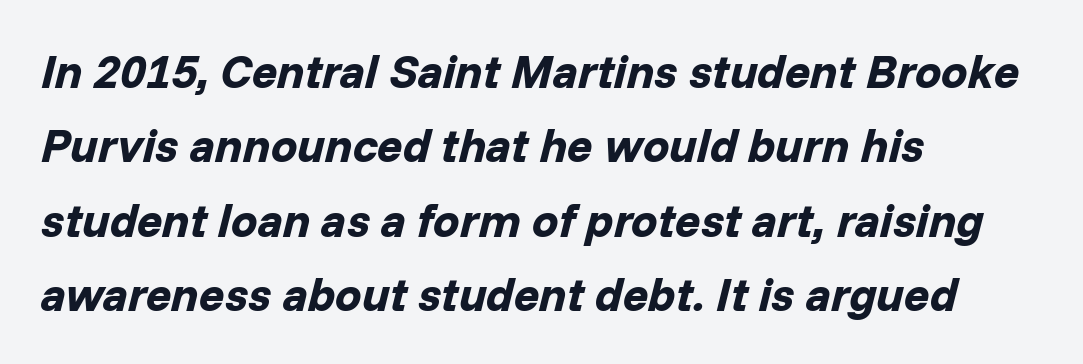
Q: Is the text bold? A: Yes.
Q: Is the text italic (slanted)? A: Yes, it leans right by about 14 degrees.
Q: Is the text underlined? A: No.
Q: How is the paragraph aligned? A: Left-aligned.
Q: Is the spacing between letters normal or unusually wide? A: Normal.
Q: Is the spacing between lines tight, normal or loose? A: Normal.
Q: Width (condensed, normal, or wide)? A: Normal.
Q: Stroke contrast? A: Low.
Q: x-height? A: Medium.
Q: Monospaced? A: No.
